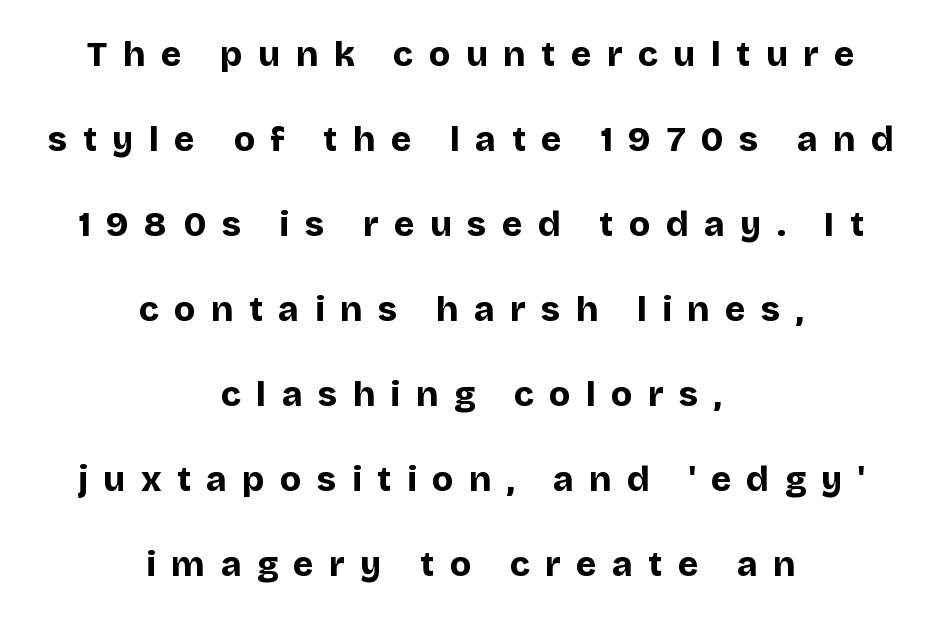
{"serif": "no", "italic": "no", "bold": "yes", "weight": "bold", "width": "normal", "stroke_contrast": "low", "x_height": "large", "monospaced": "no", "underline": "no", "align": "center", "line_spacing": "loose", "line_spacing_ratio": 2.43, "letter_spacing": "wide", "letter_spacing_em": 0.44, "glyph_px": 35}
